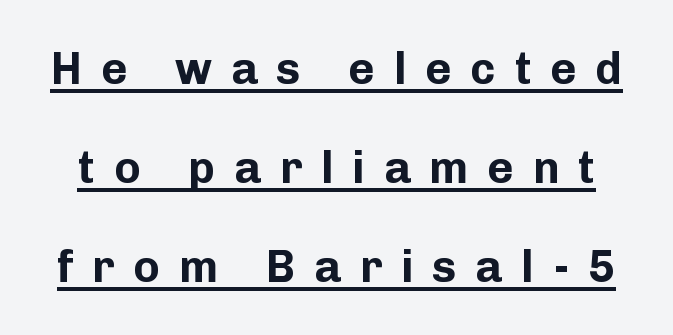
Q: Is the text bold? A: Yes.
Q: Is the text italic (slanted)? A: No, it is upright.
Q: Is the typeface a serif or a sans-serif typeface? A: Sans-serif.
Q: Is the text underlined? A: Yes.
Q: Is the spacing between letters normal or unusually wide? A: Unusually wide.
Q: Is the spacing between lines tight, normal or loose? A: Loose.
Q: Width (condensed, normal, or wide)? A: Normal.
Q: Stroke contrast? A: Low.
Q: x-height? A: Medium.
Q: Monospaced? A: No.
